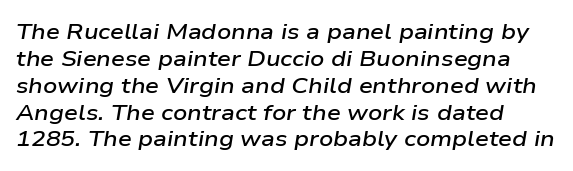
Q: Is the text bold? A: Semi-bold.
Q: Is the text italic (slanted)? A: Yes, it leans right by about 9 degrees.
Q: Is the text underlined? A: No.
Q: Is the spacing between letters normal or unusually wide? A: Normal.
